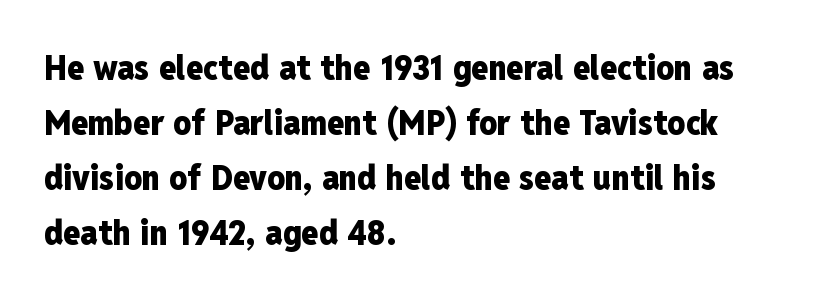
{"serif": "no", "italic": "no", "bold": "yes", "weight": "heavy", "width": "condensed", "stroke_contrast": "low", "x_height": "medium", "monospaced": "no", "underline": "no", "align": "left", "line_spacing": "normal", "line_spacing_ratio": 1.57, "letter_spacing": "normal", "letter_spacing_em": 0.0, "glyph_px": 35}
